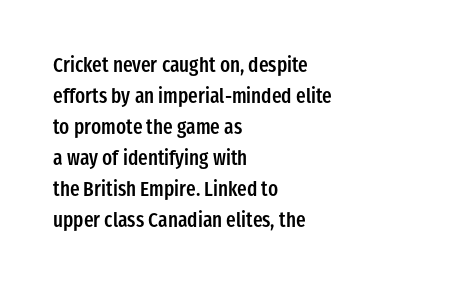
{"italic": "no", "bold": "semi", "underline": "no", "align": "left", "line_spacing": "normal", "line_spacing_ratio": 1.55, "letter_spacing": "normal", "letter_spacing_em": 0.0, "glyph_px": 20}
